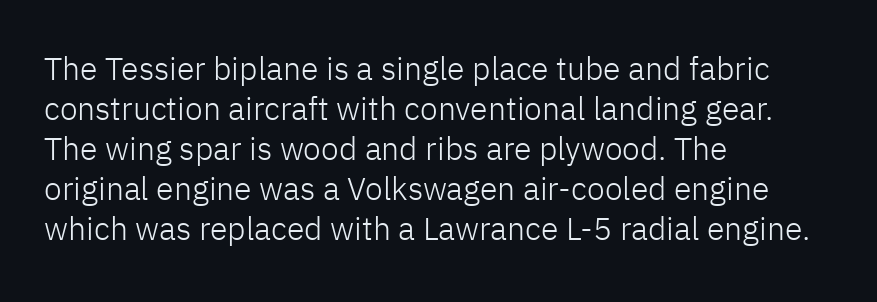
The image shows 32 px light sans-serif type, upright; set left-aligned, normal line spacing (1.25x), normal letter spacing, not underlined; low stroke contrast and a medium x-height.
